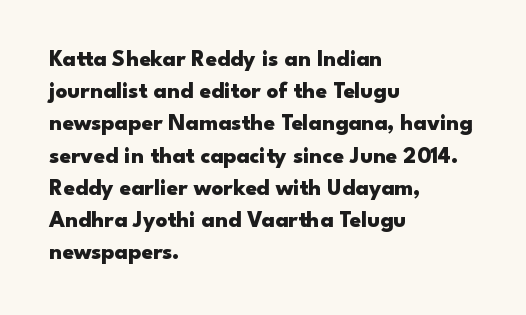
Teacher's note: observe the even left margin — that is flush-left alignment. Tracking here is standard; glyphs follow each other at the usual distance. Horizontal bands of white between lines are of average thickness. Is the type bold? Yes — the strokes are clearly thick and heavy. This is the regular roman posture of the typeface.
